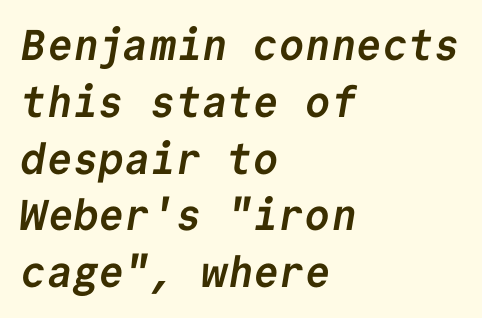
{"serif": "no", "bold": "yes", "weight": "semibold", "width": "normal", "stroke_contrast": "low", "x_height": "medium", "monospaced": "yes", "underline": "no", "align": "left", "line_spacing": "normal", "line_spacing_ratio": 1.32, "letter_spacing": "normal", "letter_spacing_em": 0.0, "glyph_px": 43}
